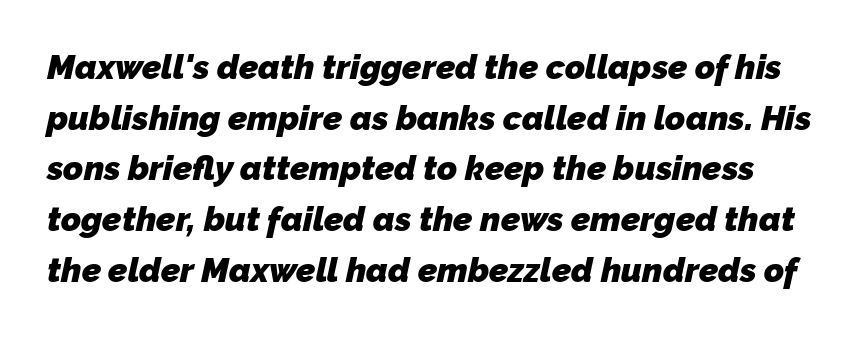
{"serif": "no", "bold": "yes", "weight": "heavy", "width": "normal", "stroke_contrast": "low", "x_height": "medium", "monospaced": "no", "underline": "no", "line_spacing": "normal", "line_spacing_ratio": 1.49, "letter_spacing": "normal", "letter_spacing_em": 0.0, "glyph_px": 34}
